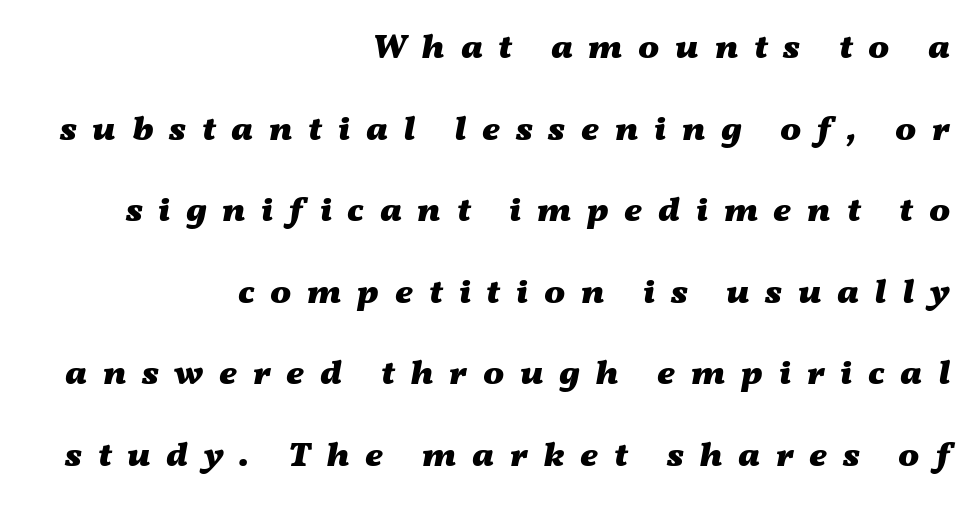
Does the copy run flush right? Yes — the right margin is perfectly even. Whoever set this chose breathing room over compactness in the vertical rhythm. The space directly below the letters is spotless. Does the lettering tilt? It does — this is italic. This rendering widens character spacing well past its baseline value. Is this a fixed-width face? No — the glyphs have proportional, varying widths.
